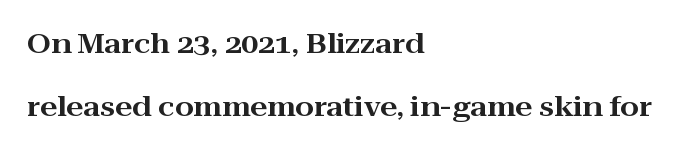
{"italic": "no", "underline": "no", "align": "left", "line_spacing": "loose", "line_spacing_ratio": 2.33, "letter_spacing": "normal", "letter_spacing_em": 0.0, "glyph_px": 27}
